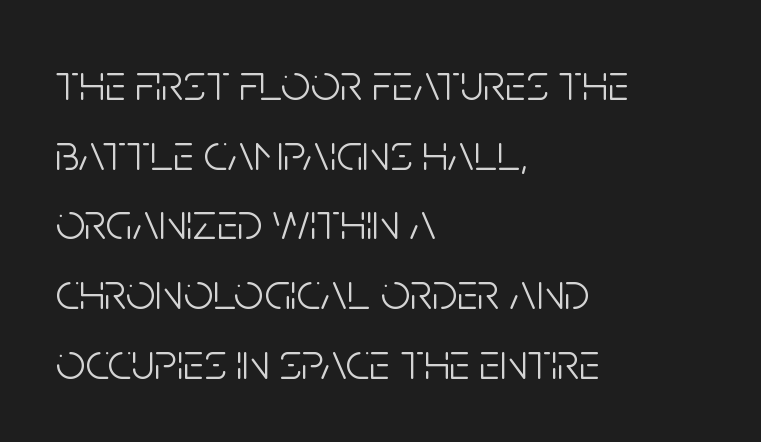
{"serif": "no", "italic": "no", "bold": "no", "weight": "light", "width": "condensed", "stroke_contrast": "low", "x_height": "large", "monospaced": "no", "underline": "no", "align": "left", "line_spacing": "normal", "line_spacing_ratio": 1.34, "letter_spacing": "normal", "letter_spacing_em": 0.0, "glyph_px": 52}
